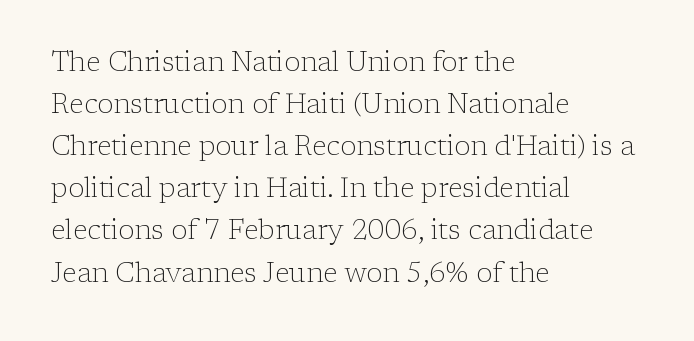
Each new line begins a customary step beneath the previous one. The passage shown is not underscored anywhere. Weight: not bold — regular or lighter. Nope, not italic — everything's standing straight. A classic flush-left, rag-right setting is used for this passage.
